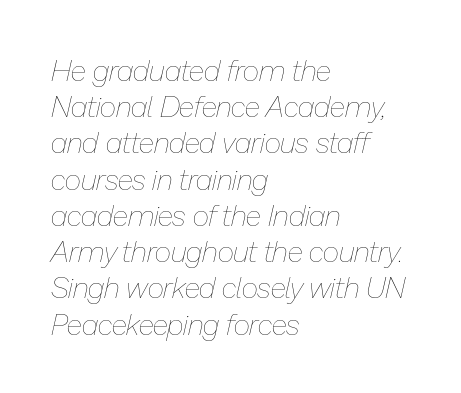
Q: Is the text bold? A: No.
Q: Is the text italic (slanted)? A: Yes, it leans right by about 13 degrees.
Q: Is the text underlined? A: No.
Q: How is the paragraph aligned? A: Left-aligned.
Q: Is the spacing between letters normal or unusually wide? A: Normal.
Q: Is the spacing between lines tight, normal or loose? A: Normal.
Q: Width (condensed, normal, or wide)? A: Normal.
Q: Stroke contrast? A: Low.
Q: x-height? A: Medium.
Q: Monospaced? A: No.
